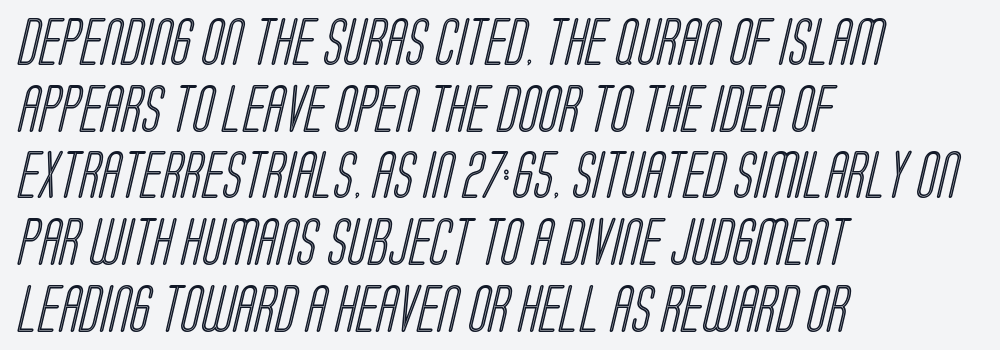
Q: Is the text underlined? A: No.
Q: How is the paragraph aligned? A: Left-aligned.
Q: Is the spacing between letters normal or unusually wide? A: Normal.
Q: Is the spacing between lines tight, normal or loose? A: Normal.
Q: Width (condensed, normal, or wide)? A: Condensed.
Q: x-height? A: Large.
Q: Monospaced? A: No.
